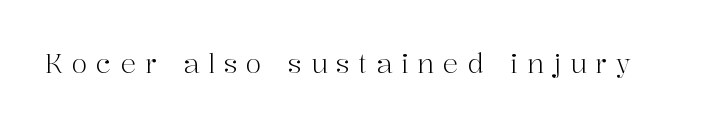
{"italic": "no", "bold": "no", "underline": "no", "letter_spacing": "wide", "letter_spacing_em": 0.34, "glyph_px": 26}
